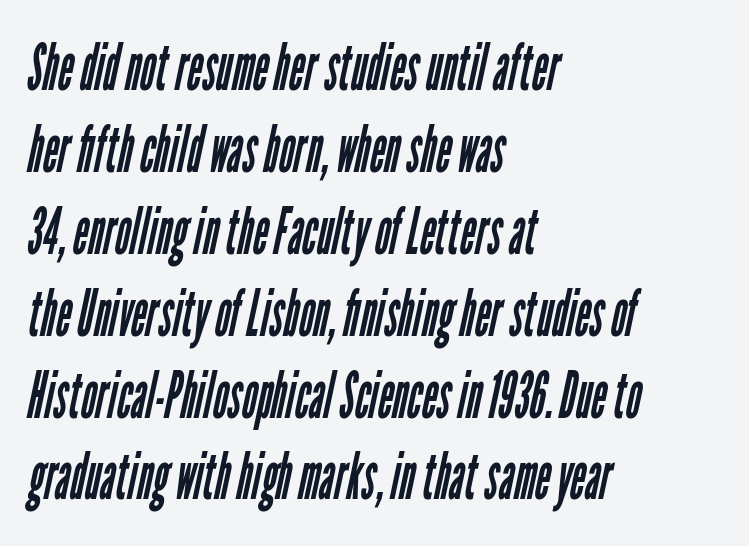
The image shows 65 px regular-weight, condensed sans-serif type; set left-aligned, normal line spacing (1.26x), normal letter spacing, not underlined; low stroke contrast and a medium x-height.
